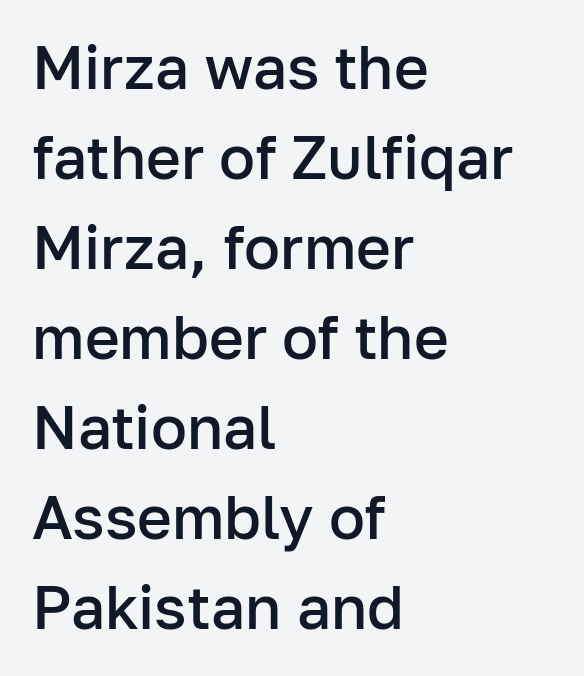
{"serif": "no", "italic": "no", "bold": "semi", "weight": "semibold", "width": "normal", "stroke_contrast": "low", "x_height": "medium", "monospaced": "no", "underline": "no", "align": "left", "line_spacing": "normal", "line_spacing_ratio": 1.5, "letter_spacing": "normal", "letter_spacing_em": 0.0, "glyph_px": 60}
